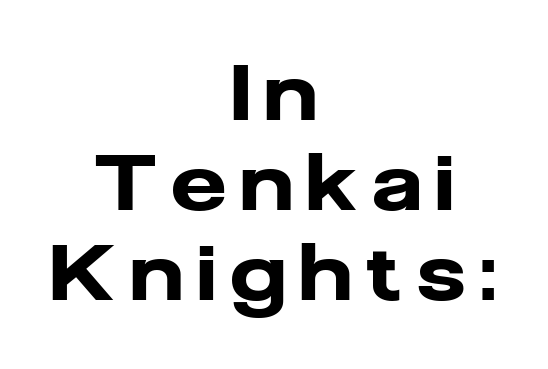
Note: no serifs on the glyphs. You'd pick this weight for a headline — it's a proper bold. Looks like regular typesetting: each glyph gets only the width it needs. A centered setting, common on invitations and titles, is used for this passage. The area under the type is left untouched.
